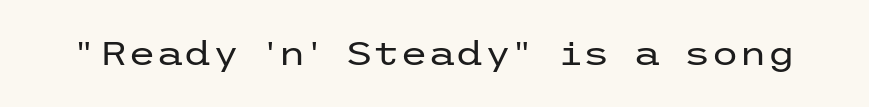
The passage shown is not underscored anywhere. When letters stand straight like this, we call the style roman or upright. This sample uses a sans-serif face. No extra ink here — the face is not bold.
